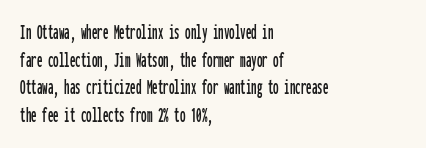
Regarding leading, the lines here are spaced in the standard way. The space beneath each line is pristine and unruled. Tracking value appears to be zero — textbook default spacing. The setting favours the left margin, as ordinary paragraphs usually do.
